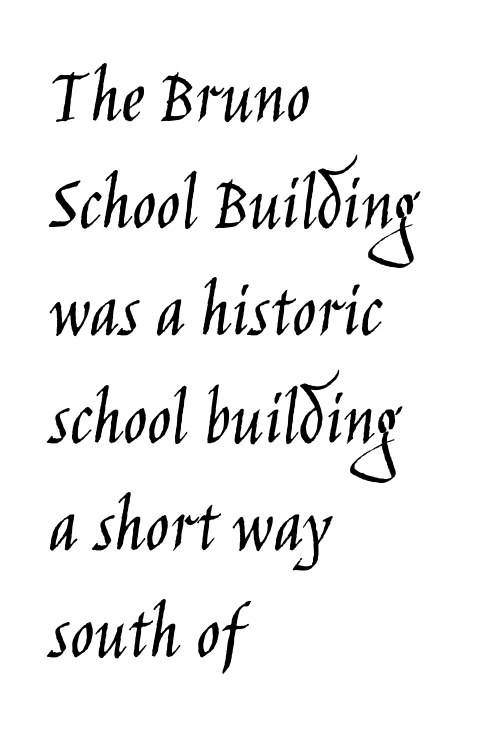
{"serif": "no", "bold": "no", "weight": "light", "width": "condensed", "stroke_contrast": "low", "x_height": "large", "monospaced": "no", "underline": "no", "align": "left", "line_spacing": "normal", "line_spacing_ratio": 1.34, "letter_spacing": "normal", "letter_spacing_em": 0.0, "glyph_px": 80}
